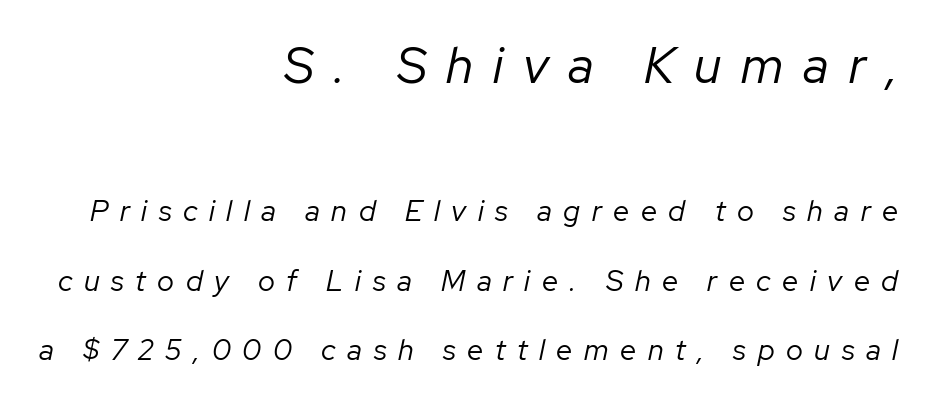
The image shows 50 px regular-weight type, italic (leaning right); set right-aligned, loose line spacing (2.39x), unusually wide letter spacing (+0.4 em), not underlined; the first (top) block is 1.72x larger; low stroke contrast and a medium x-height.
